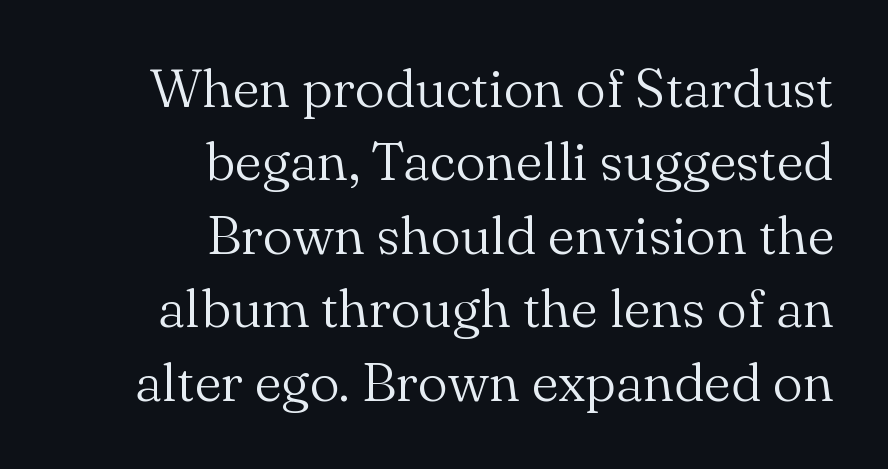
Q: Is the text bold? A: No.
Q: Is the text italic (slanted)? A: No, it is upright.
Q: Is the typeface a serif or a sans-serif typeface? A: Serif.
Q: Is the text underlined? A: No.
Q: How is the paragraph aligned? A: Right-aligned.
Q: Is the spacing between letters normal or unusually wide? A: Normal.
Q: Is the spacing between lines tight, normal or loose? A: Normal.
Q: Width (condensed, normal, or wide)? A: Normal.
Q: Stroke contrast? A: Medium.
Q: x-height? A: Small.
Q: Monospaced? A: No.
